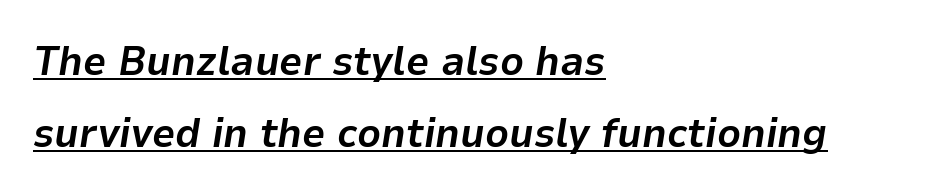
{"italic": "yes", "lean": "right", "slant_degrees": 9, "bold": "yes", "weight": "bold", "width": "normal", "stroke_contrast": "low", "x_height": "medium", "monospaced": "no", "underline": "yes", "align": "left", "line_spacing_ratio": 1.75, "letter_spacing": "normal", "letter_spacing_em": 0.0, "glyph_px": 41}
